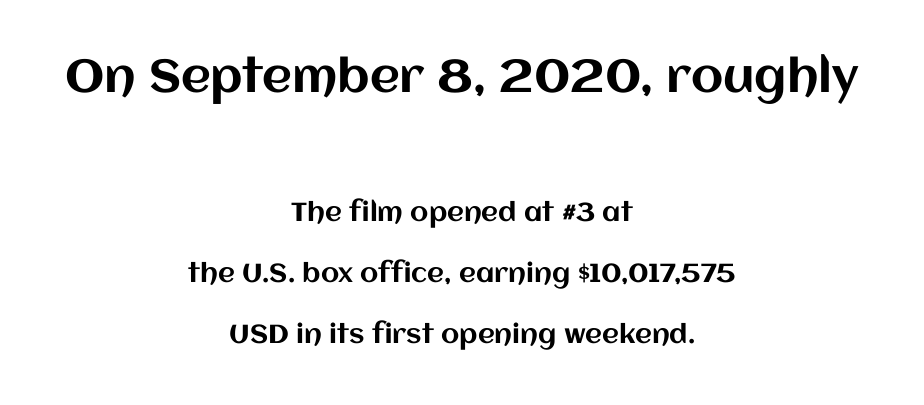
The image shows 46 px text type, upright; set centered, loose line spacing (2.35x), normal letter spacing, not underlined; the first (top) block is 1.77x larger; medium stroke contrast and a large x-height.
